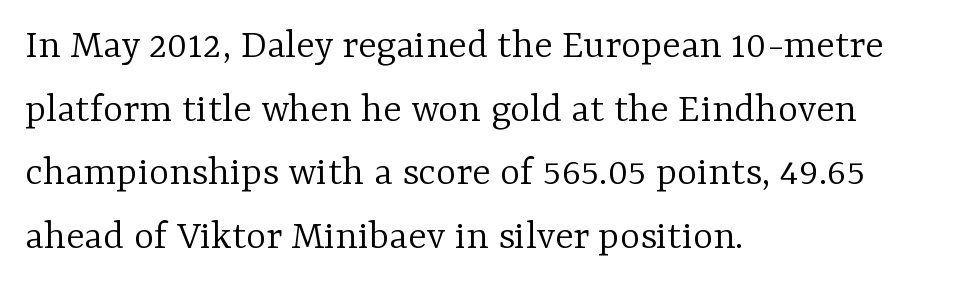
{"serif": "yes", "italic": "no", "bold": "no", "weight": "light", "width": "normal", "stroke_contrast": "low", "x_height": "medium", "monospaced": "no", "underline": "no", "align": "left", "line_spacing": "normal", "line_spacing_ratio": 1.48, "letter_spacing": "normal", "letter_spacing_em": 0.0, "glyph_px": 43}
